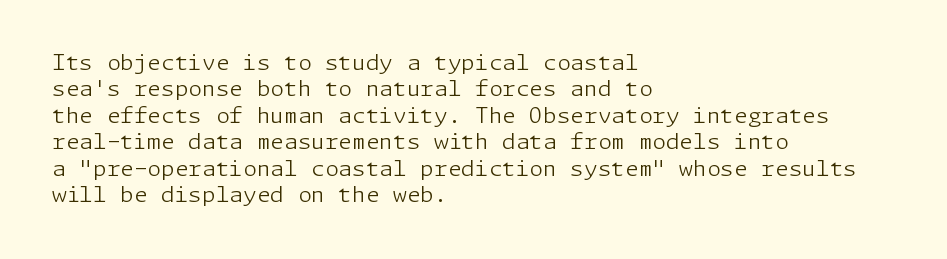
This sample uses an upright cut, with every glyph sitting square on the baseline. Underlining? Definitely not there. Heaviness? Minimal to ordinary, like unemphasized prose. Short note: letters normally spaced. Where is the straight margin? On the left.
